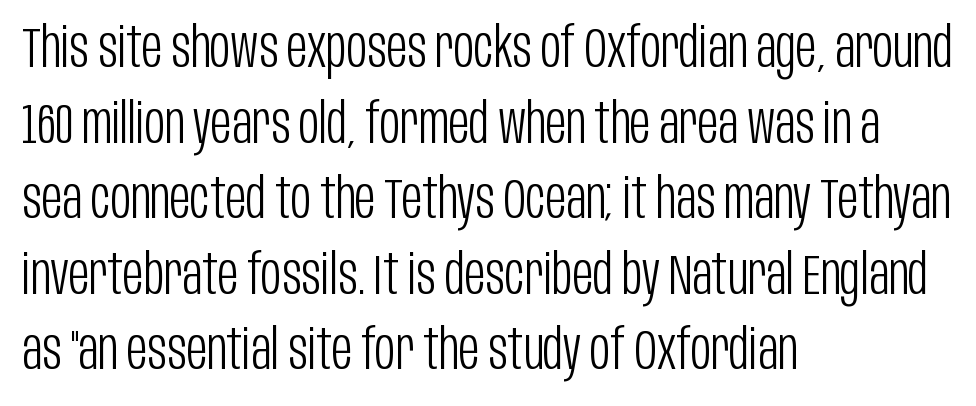
Summary of vertical rhythm: regular, with standard interline spacing. The face used here is rendered with its standard letterfit. The zone under the glyphs is completely vacant. The axis of the letterforms is exactly vertical. Typeset ragged right — the left edge is the straight one. The passage shown is typed in a proportional face where columns would drift.
